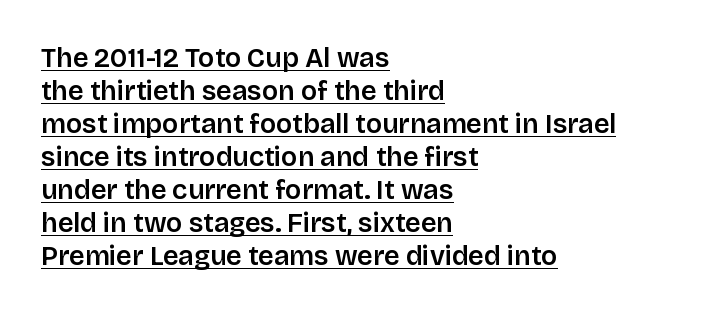
Q: Is the text italic (slanted)? A: No, it is upright.
Q: Is the text underlined? A: Yes.
Q: How is the paragraph aligned? A: Left-aligned.
Q: Is the spacing between letters normal or unusually wide? A: Normal.
